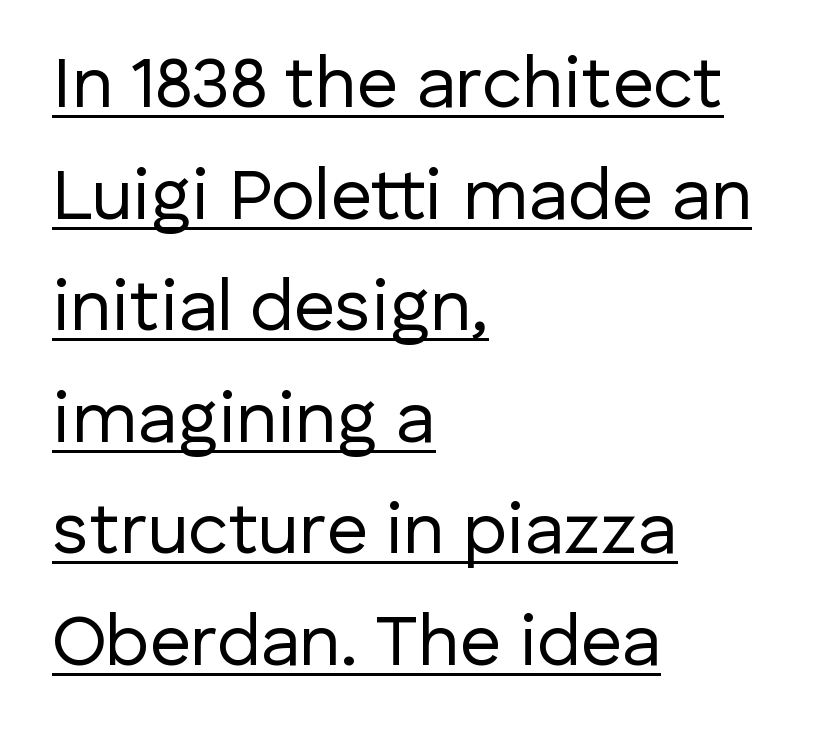
The image shows 72 px regular-weight sans-serif type, upright; set left-aligned, normal line spacing (1.55x), normal letter spacing, underlined; low stroke contrast and a medium x-height.
